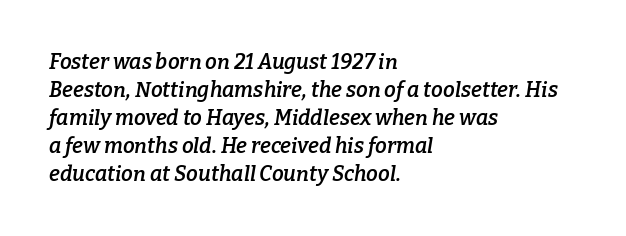
Q: Is the text bold? A: Semi-bold.
Q: Is the text italic (slanted)? A: Yes, it leans right by about 9 degrees.
Q: Is the text underlined? A: No.
Q: How is the paragraph aligned? A: Left-aligned.
Q: Is the spacing between letters normal or unusually wide? A: Normal.
Q: Is the spacing between lines tight, normal or loose? A: Normal.
